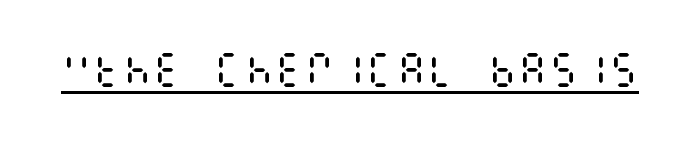
This rendering leaves character spacing at its baseline value. When letters stand straight like this, we call the style roman or upright. Letters have the restrained weight of plain body copy at most. Has an underline been added? It has.
